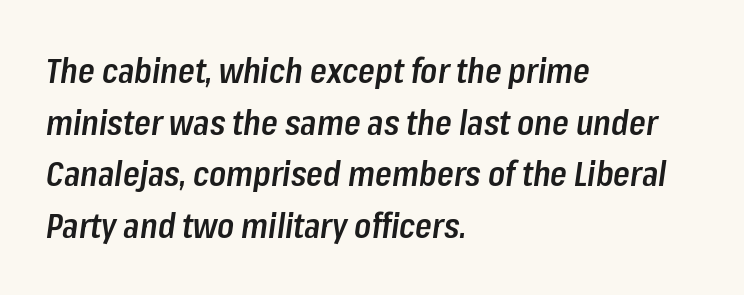
The setting favours the left margin, as ordinary paragraphs usually do. Compared with ordinary roman type, these characters are visibly tilted. The rendering uses natural spacing where letterforms have individual widths. As a designer I'd log this as weight 600, semibold.
